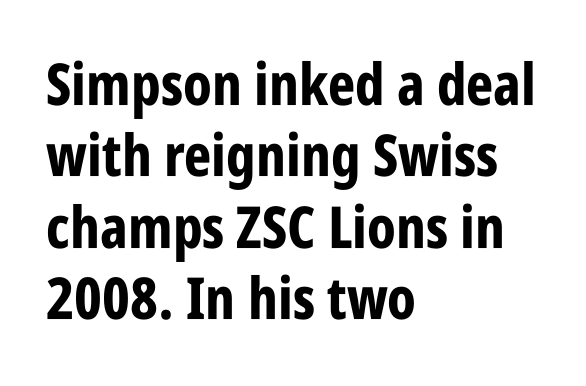
The image shows 58 px bold, condensed sans-serif type, upright; set left-aligned, line spacing 1.23x, normal letter spacing, not underlined; low stroke contrast and a large x-height.
